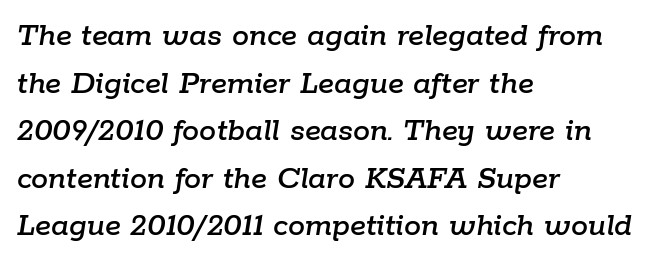
The image shows 34 px text type, italic (leaning right); set left-aligned, normal line spacing (1.4x), normal letter spacing, not underlined; low stroke contrast and a medium x-height.
